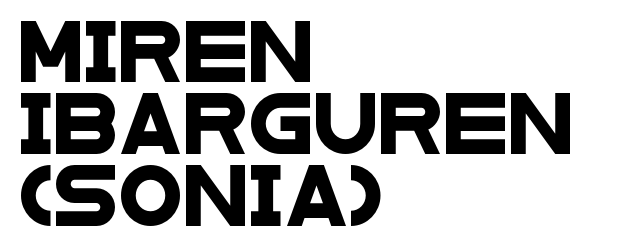
A student would call this left alignment; a typographer would say flush left, rag right. You could not count columns in this text — the font is proportionally spaced. What stands out about the letter spacing? Nothing — it is the standard amount. Type style note: lacks serifs. Honestly, there is no underline to notice here at all.
